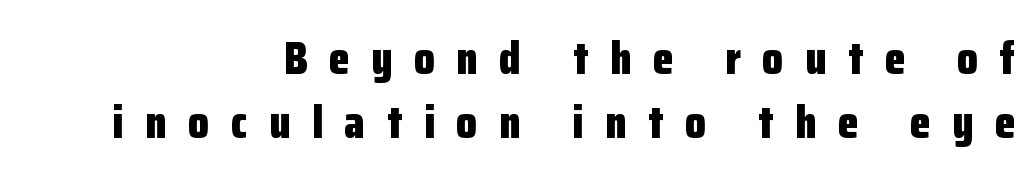
Q: Is the text bold? A: Yes.
Q: Is the text italic (slanted)? A: No, it is upright.
Q: Is the typeface a serif or a sans-serif typeface? A: Sans-serif.
Q: Is the text underlined? A: No.
Q: How is the paragraph aligned? A: Right-aligned.
Q: Is the spacing between letters normal or unusually wide? A: Unusually wide.
Q: Is the spacing between lines tight, normal or loose? A: Normal.
Q: Width (condensed, normal, or wide)? A: Condensed.
Q: Stroke contrast? A: Low.
Q: x-height? A: Medium.
Q: Monospaced? A: No.
